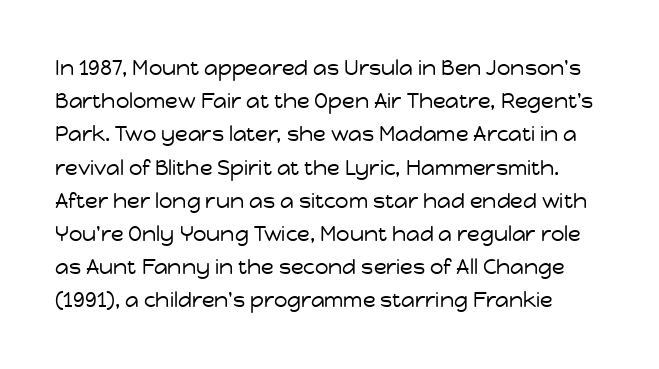
{"italic": "no", "bold": "no", "underline": "no", "line_spacing": "normal", "line_spacing_ratio": 1.58, "letter_spacing": "normal", "letter_spacing_em": 0.0, "glyph_px": 21}
